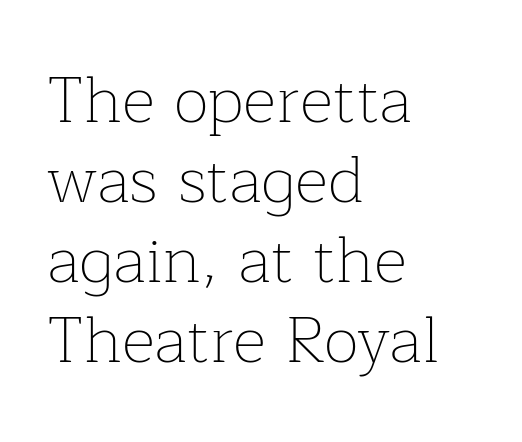
The image shows 65 px thin serif type, upright; set left-aligned, line spacing 1.23x, normal letter spacing, not underlined; low stroke contrast and a medium x-height.
